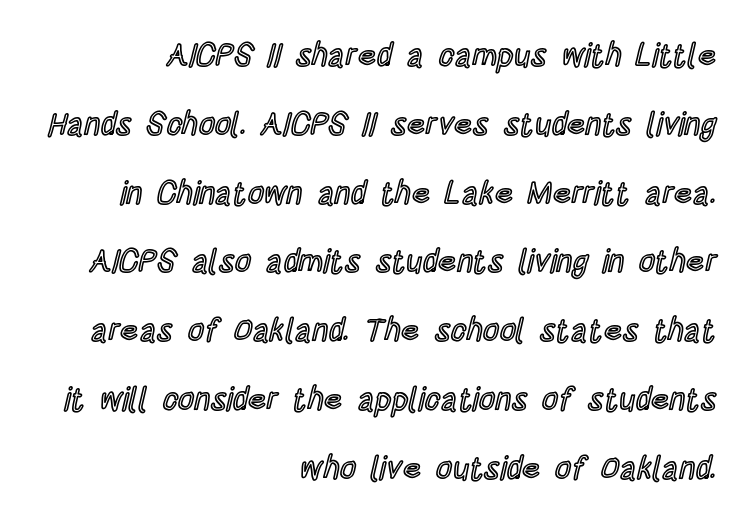
The image shows 32 px condensed type; set right-aligned, loose line spacing (2.15x), normal letter spacing, not underlined; a large x-height.
